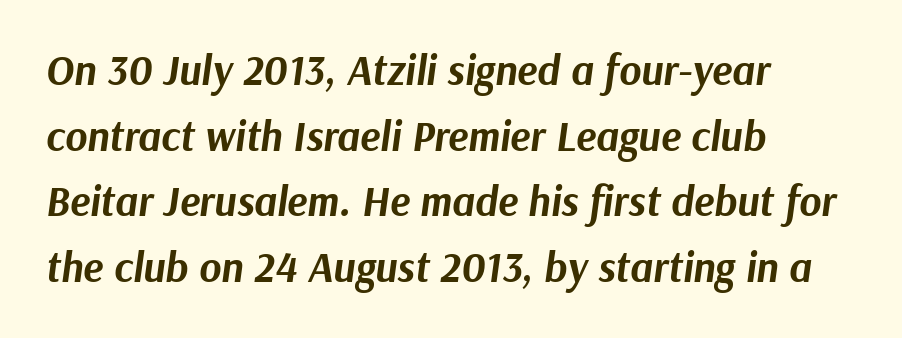
Q: Is the text bold? A: Yes.
Q: Is the text italic (slanted)? A: Yes, it leans right by about 9 degrees.
Q: Is the text underlined? A: No.
Q: How is the paragraph aligned? A: Left-aligned.
Q: Is the spacing between letters normal or unusually wide? A: Normal.
Q: Is the spacing between lines tight, normal or loose? A: Normal.
Q: Width (condensed, normal, or wide)? A: Normal.
Q: Stroke contrast? A: Medium.
Q: x-height? A: Medium.
Q: Monospaced? A: No.
